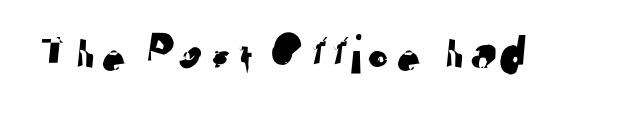
{"serif": "no", "width": "normal", "stroke_contrast": "low", "x_height": "medium", "monospaced": "no", "underline": "no", "letter_spacing": "normal", "letter_spacing_em": 0.0, "glyph_px": 56}
